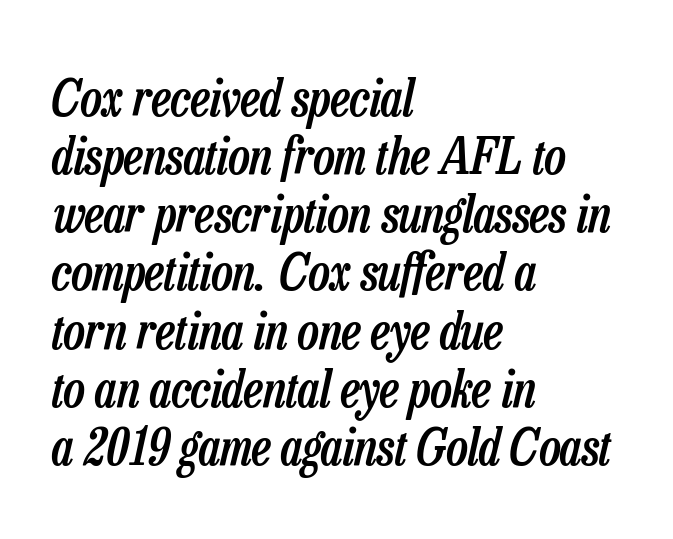
Every character sits at an angle, as italics do. Leading: reduced. Strokes here are thickened, but only to semibold level. Reading down the block, your eye returns to a fixed left position each line.
